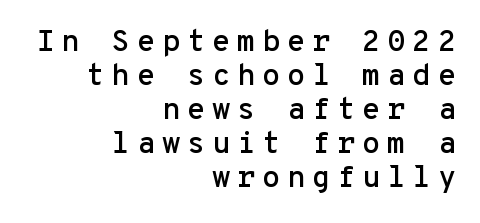
This sample has the even, mechanical cadence of fixed-width lettering. The compositor pushed each line to the right boundary. The font's upright variant was chosen for this text. The letterforms stand isolated, each surrounded by extra space. No feet cap the strokes, marking this as sans-serif type.
